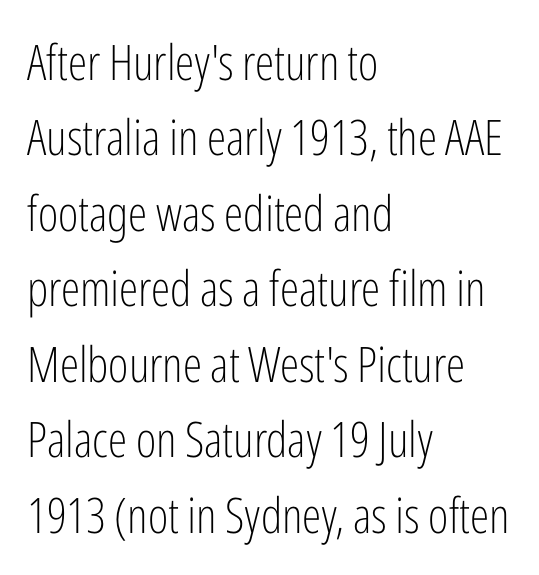
{"serif": "no", "italic": "no", "bold": "no", "weight": "light", "width": "condensed", "stroke_contrast": "low", "x_height": "medium", "monospaced": "no", "underline": "no", "align": "left", "line_spacing": "normal", "line_spacing_ratio": 1.54, "letter_spacing": "normal", "letter_spacing_em": 0.0, "glyph_px": 49}
